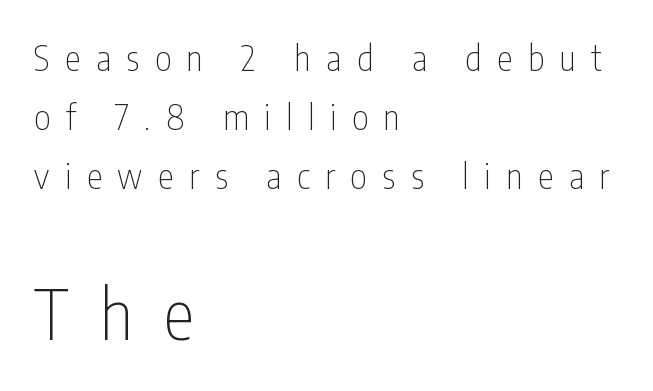
Q: Is the text bold? A: No.
Q: Is the text italic (slanted)? A: No, it is upright.
Q: Is the typeface a serif or a sans-serif typeface? A: Sans-serif.
Q: Is the text underlined? A: No.
Q: How is the paragraph aligned? A: Left-aligned.
Q: Is the spacing between letters normal or unusually wide? A: Unusually wide.
Q: Is the spacing between lines tight, normal or loose? A: Normal.
Q: Which block of text is set in a larger size, the first (top) or the second (bottom)? A: The second (bottom) one.
Q: Width (condensed, normal, or wide)? A: Condensed.
Q: Stroke contrast? A: Low.
Q: x-height? A: Medium.
Q: Monospaced? A: No.
